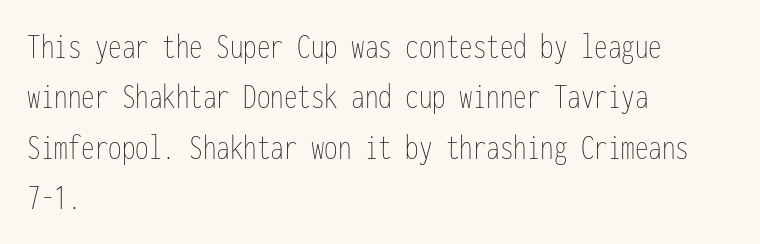
The image shows 36 px thin, condensed type, upright, monospaced; set left-aligned, normal line spacing (1.4x), normal letter spacing, not underlined; low stroke contrast and a medium x-height.
